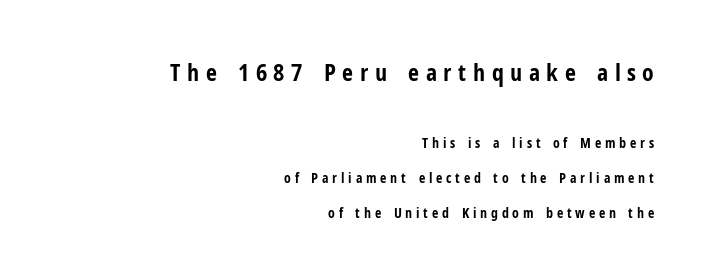
Reading top to bottom, the characters get smaller at the block break. Rows of type keep a wide berth in the vertical direction. Summary of weight: heavy, a full bold. When letters stand straight like this, we call the style roman or upright. The words here are not underlined. Compared with a flush-left layout, this one pins lines to the opposite, right side.
